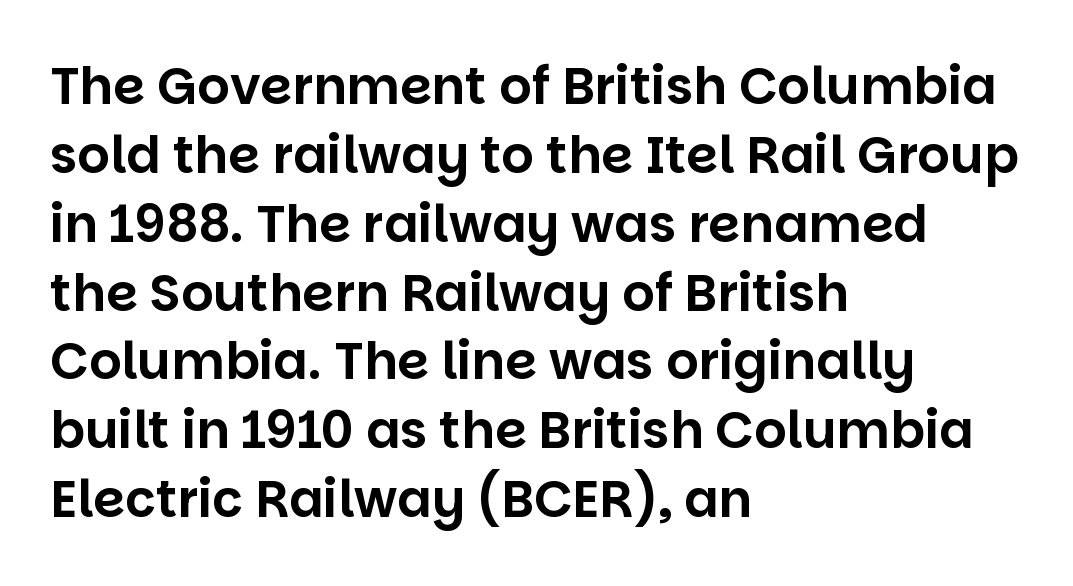
The image shows 51 px sans-serif type, upright; set left-aligned, normal line spacing (1.35x), normal letter spacing, not underlined; low stroke contrast and a large x-height.
